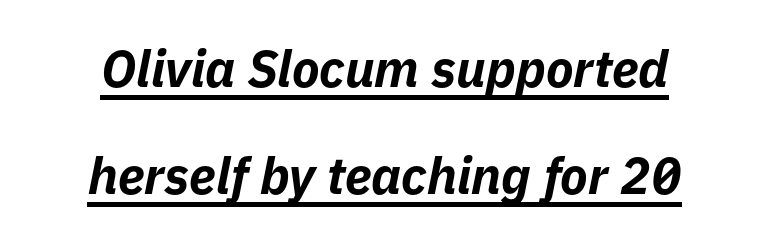
{"italic": "yes", "lean": "right", "slant_degrees": 11, "bold": "yes", "weight": "bold", "width": "normal", "stroke_contrast": "low", "x_height": "medium", "monospaced": "no", "underline": "yes", "align": "center", "line_spacing": "loose", "line_spacing_ratio": 2.09, "letter_spacing": "normal", "letter_spacing_em": 0.0, "glyph_px": 51}
